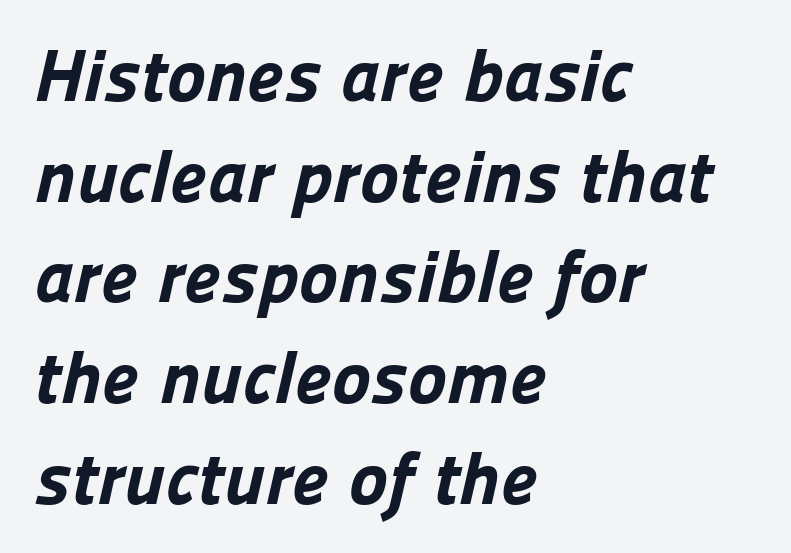
{"serif": "no", "bold": "yes", "weight": "bold", "width": "normal", "stroke_contrast": "low", "x_height": "medium", "monospaced": "no", "underline": "no", "align": "left", "line_spacing": "normal", "line_spacing_ratio": 1.36, "letter_spacing": "normal", "letter_spacing_em": 0.0, "glyph_px": 74}
